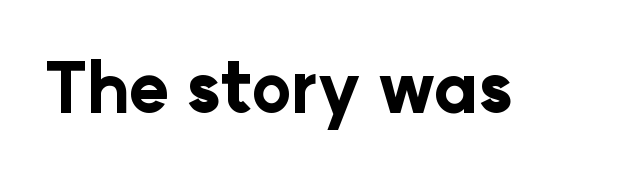
The image shows 68 px bold sans-serif type, upright; set normal letter spacing, not underlined; low stroke contrast and a medium x-height.
